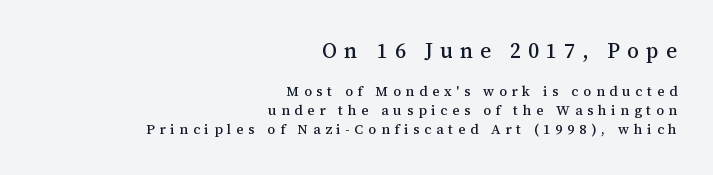
Visually, the top section dominates because its glyphs are scaled up. A roman cut, with each character standing at attention. The block of text has a typical density, with ordinary space between rows. A typesetter would call this heavily tracked-out type. The setting favours the right margin, as signatures and pull-quotes sometimes do.
